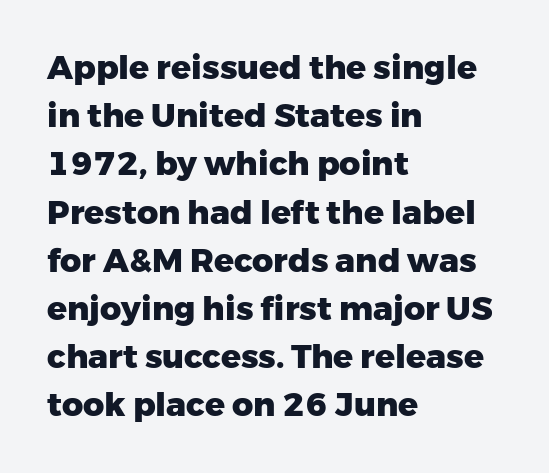
{"serif": "no", "italic": "no", "bold": "yes", "weight": "heavy", "width": "normal", "stroke_contrast": "low", "x_height": "medium", "monospaced": "no", "underline": "no", "align": "left", "line_spacing": "normal", "line_spacing_ratio": 1.46, "letter_spacing": "normal", "letter_spacing_em": 0.0, "glyph_px": 33}
